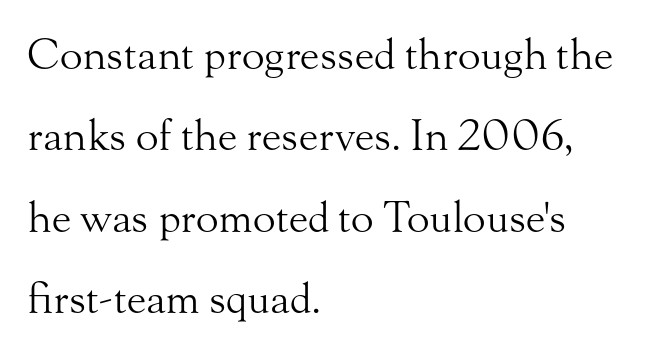
{"serif": "yes", "italic": "no", "bold": "no", "weight": "light", "width": "normal", "stroke_contrast": "medium", "x_height": "small", "monospaced": "no", "underline": "no", "align": "left", "line_spacing": "loose", "line_spacing_ratio": 1.94, "letter_spacing": "normal", "letter_spacing_em": 0.0, "glyph_px": 42}
